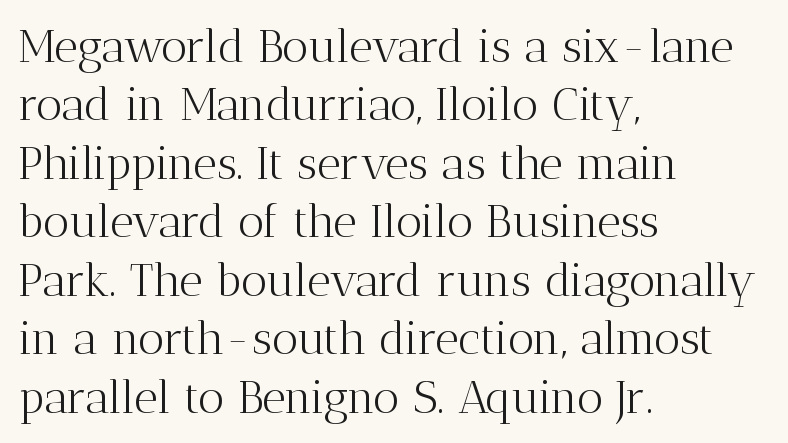
Q: Is the text bold? A: No.
Q: Is the text italic (slanted)? A: No, it is upright.
Q: Is the typeface a serif or a sans-serif typeface? A: Serif.
Q: Is the text underlined? A: No.
Q: How is the paragraph aligned? A: Left-aligned.
Q: Is the spacing between letters normal or unusually wide? A: Normal.
Q: Is the spacing between lines tight, normal or loose? A: Normal.
Q: Width (condensed, normal, or wide)? A: Normal.
Q: Stroke contrast? A: Medium.
Q: x-height? A: Medium.
Q: Monospaced? A: No.
